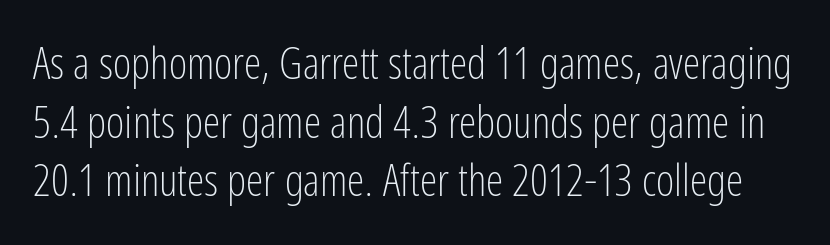
Q: Is the text bold? A: No.
Q: Is the text italic (slanted)? A: No, it is upright.
Q: Is the typeface a serif or a sans-serif typeface? A: Sans-serif.
Q: Is the text underlined? A: No.
Q: Is the spacing between letters normal or unusually wide? A: Normal.
Q: Is the spacing between lines tight, normal or loose? A: Normal.
Q: Width (condensed, normal, or wide)? A: Condensed.
Q: Stroke contrast? A: Low.
Q: x-height? A: Medium.
Q: Monospaced? A: No.
